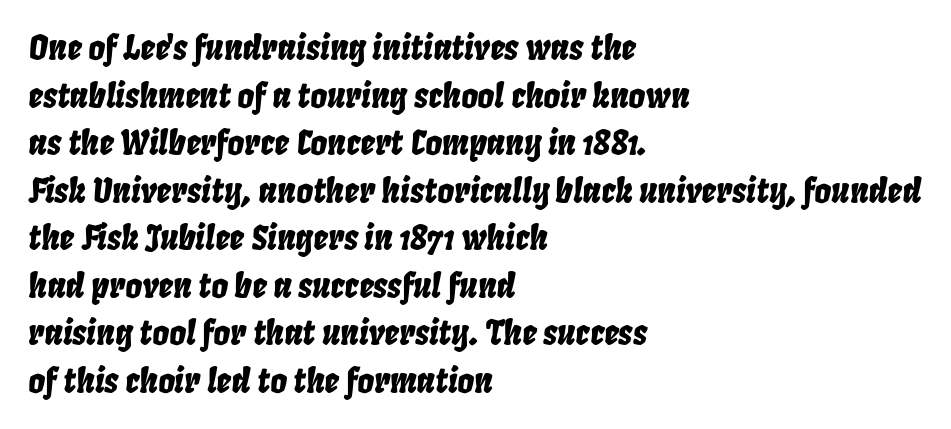
{"italic": "yes", "lean": "right", "slant_degrees": 8, "width": "condensed", "stroke_contrast": "low", "x_height": "large", "monospaced": "no", "underline": "no", "align": "left", "line_spacing": "normal", "line_spacing_ratio": 1.44, "letter_spacing": "normal", "letter_spacing_em": 0.0, "glyph_px": 33}
